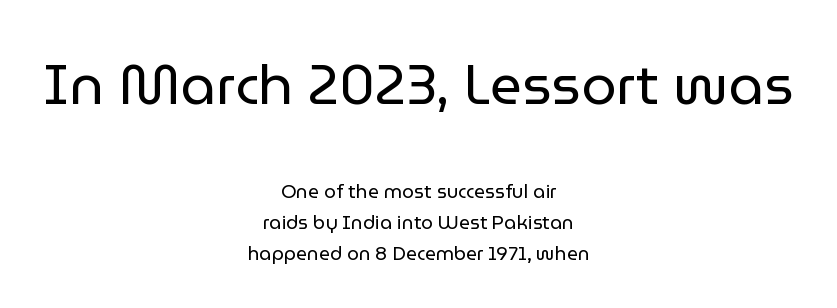
{"serif": "no", "italic": "no", "bold": "no", "weight": "regular", "width": "normal", "stroke_contrast": "low", "x_height": "medium", "monospaced": "no", "underline": "no", "align": "center", "line_spacing": "normal", "line_spacing_ratio": 1.64, "letter_spacing": "normal", "letter_spacing_em": 0.0, "larger_block": "first", "size_ratio": 2.95, "glyph_px": 56}
